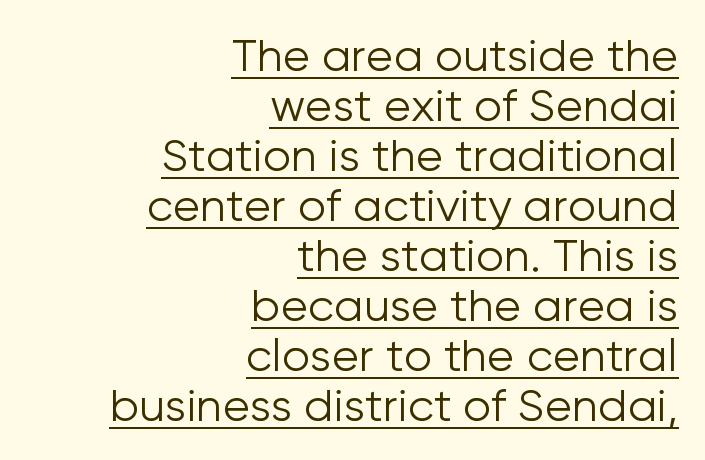
The image shows 45 px light sans-serif type, upright; set right-aligned, tight line spacing (1.11x), normal letter spacing, underlined; low stroke contrast and a medium x-height.
